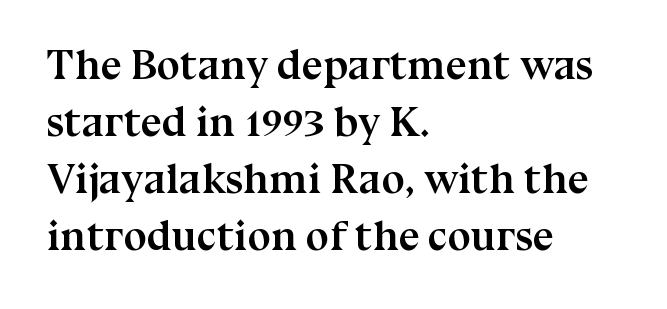
{"serif": "yes", "italic": "no", "bold": "yes", "weight": "semibold", "width": "normal", "stroke_contrast": "medium", "x_height": "medium", "monospaced": "no", "underline": "no", "align": "left", "line_spacing": "normal", "line_spacing_ratio": 1.36, "letter_spacing": "normal", "letter_spacing_em": 0.0, "glyph_px": 42}
